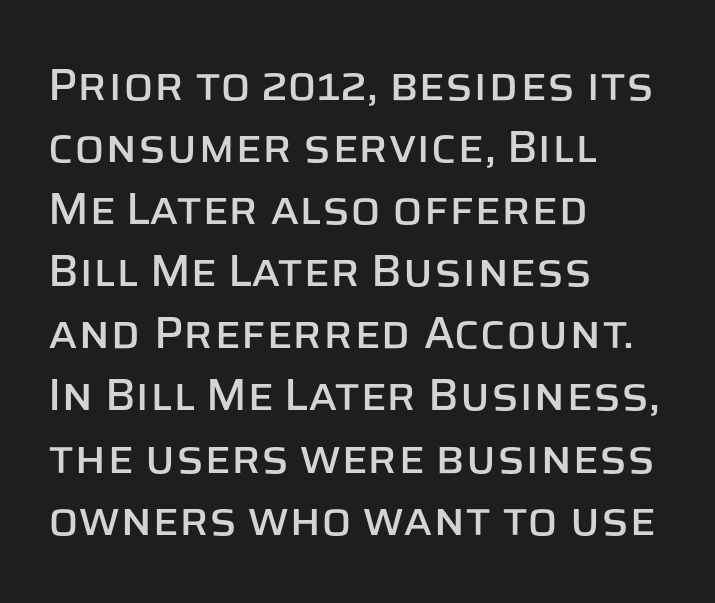
Varying glyph widths throughout — classic text-font behaviour. This rendering features lettering with no underline. Observe the ordinary spacing: letters are neighbours, not strangers. The face used here is a sans, in the tradition of grotesques and geometrics.
